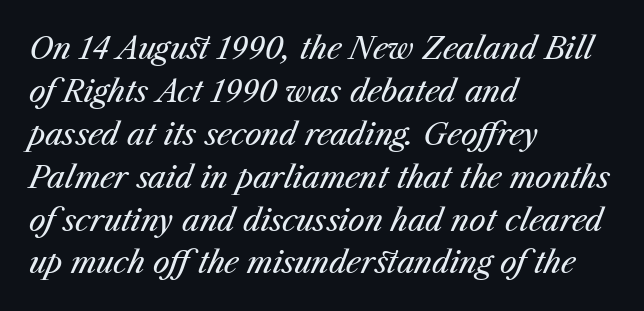
{"italic": "yes", "lean": "right", "slant_degrees": 23, "bold": "no", "weight": "regular", "width": "normal", "stroke_contrast": "medium", "x_height": "medium", "monospaced": "no", "underline": "no", "align": "left", "line_spacing": "normal", "line_spacing_ratio": 1.43, "letter_spacing": "normal", "letter_spacing_em": 0.0, "glyph_px": 30}
